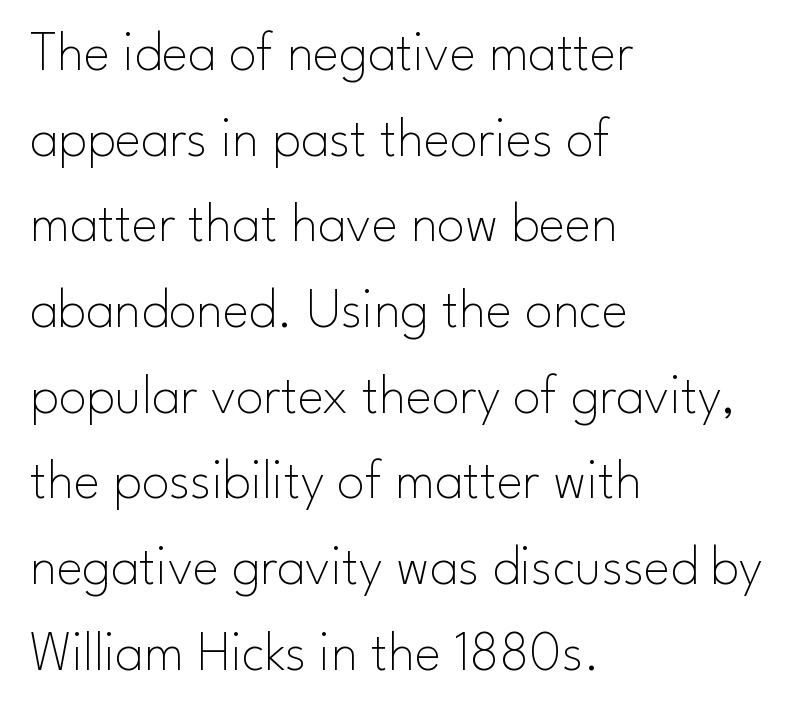
Q: Is the text bold? A: No.
Q: Is the text italic (slanted)? A: No, it is upright.
Q: Is the typeface a serif or a sans-serif typeface? A: Sans-serif.
Q: Is the text underlined? A: No.
Q: How is the paragraph aligned? A: Left-aligned.
Q: Is the spacing between letters normal or unusually wide? A: Normal.
Q: Is the spacing between lines tight, normal or loose? A: Normal.
Q: Width (condensed, normal, or wide)? A: Normal.
Q: Stroke contrast? A: Low.
Q: x-height? A: Small.
Q: Monospaced? A: No.
